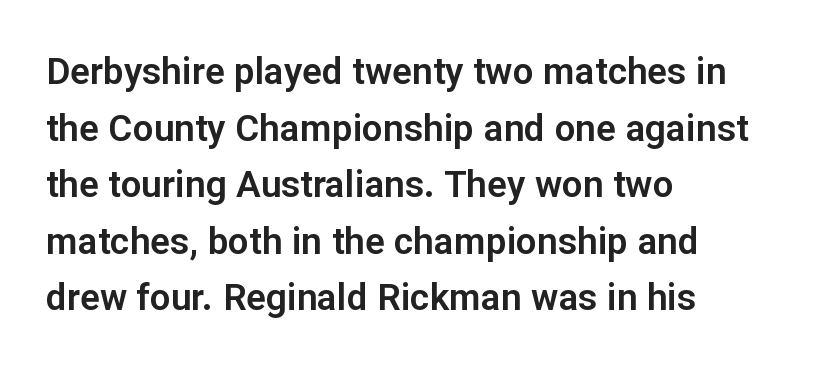
{"serif": "no", "italic": "no", "width": "normal", "stroke_contrast": "low", "x_height": "medium", "monospaced": "no", "underline": "no", "align": "left", "line_spacing": "normal", "line_spacing_ratio": 1.53, "letter_spacing": "normal", "letter_spacing_em": 0.0, "glyph_px": 37}
